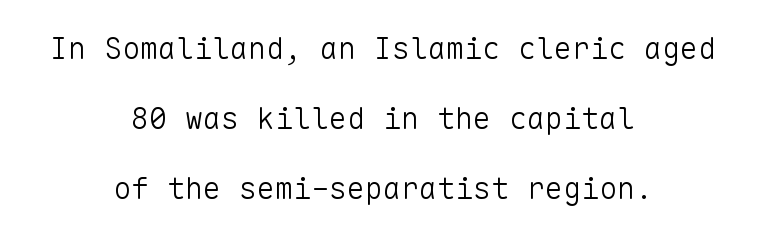
Q: Is the text bold? A: No.
Q: Is the text italic (slanted)? A: No, it is upright.
Q: Is the typeface a serif or a sans-serif typeface? A: Sans-serif.
Q: Is the text underlined? A: No.
Q: How is the paragraph aligned? A: Centered.
Q: Is the spacing between letters normal or unusually wide? A: Normal.
Q: Is the spacing between lines tight, normal or loose? A: Loose.
Q: Width (condensed, normal, or wide)? A: Normal.
Q: Stroke contrast? A: Low.
Q: x-height? A: Medium.
Q: Monospaced? A: Yes.
